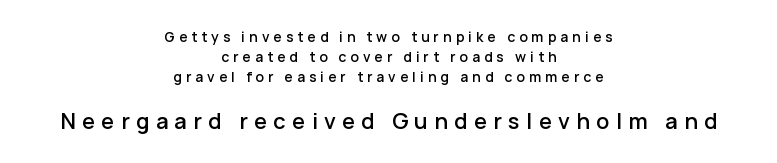
{"italic": "no", "underline": "no", "align": "center", "line_spacing": "normal", "line_spacing_ratio": 1.43, "letter_spacing": "wide", "letter_spacing_em": 0.29, "larger_block": "second", "size_ratio": 1.57, "glyph_px": 22}
